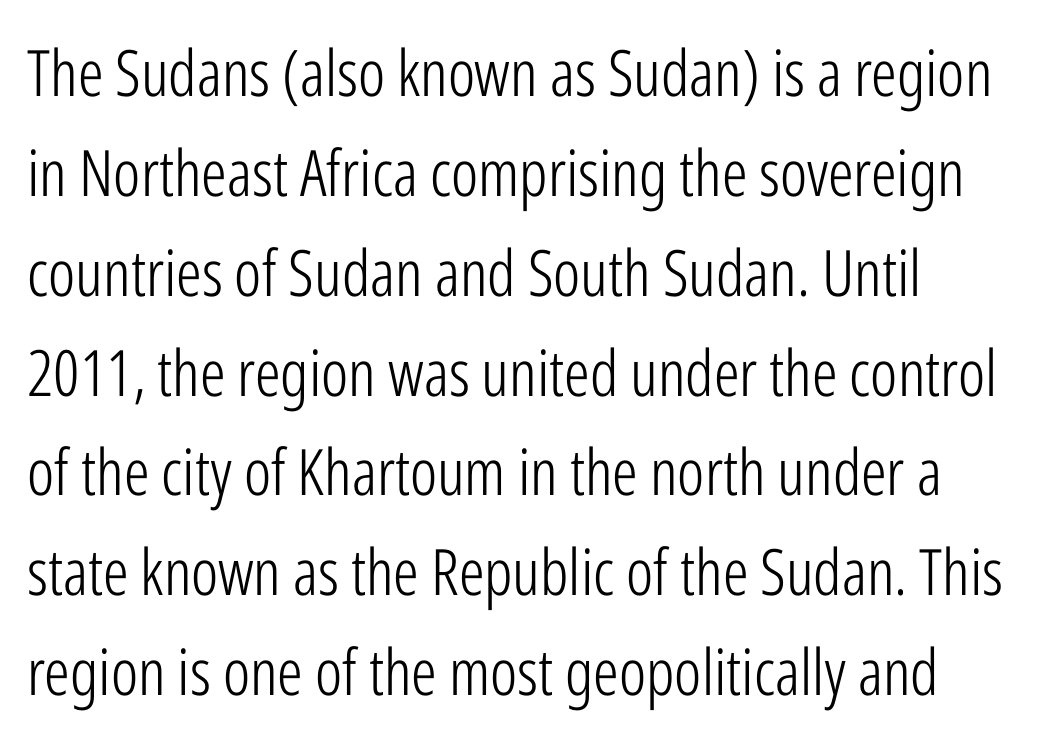
The image shows 64 px light, condensed sans-serif type, upright; set left-aligned, normal line spacing (1.56x), normal letter spacing, not underlined; low stroke contrast and a medium x-height.
